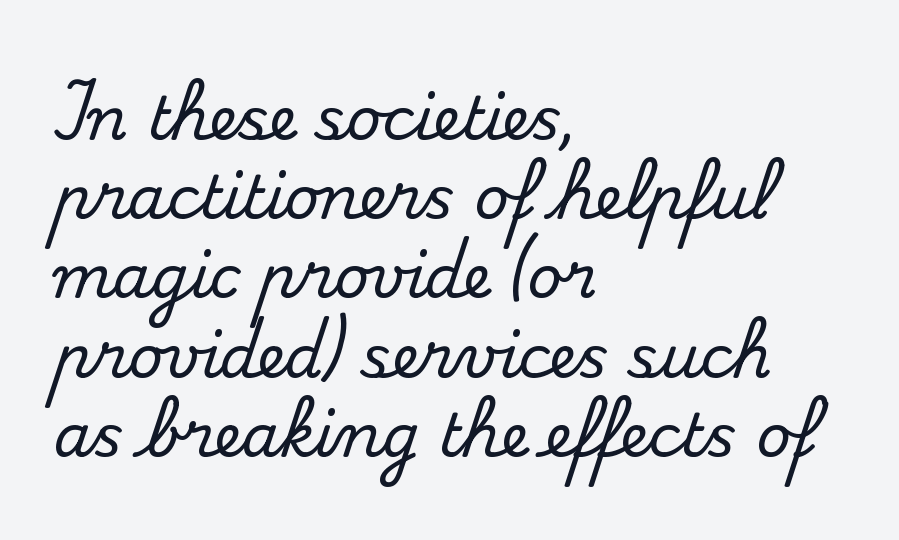
The image shows 60 px text type; set left-aligned, normal line spacing (1.32x), normal letter spacing, not underlined; medium stroke contrast and a small x-height.
